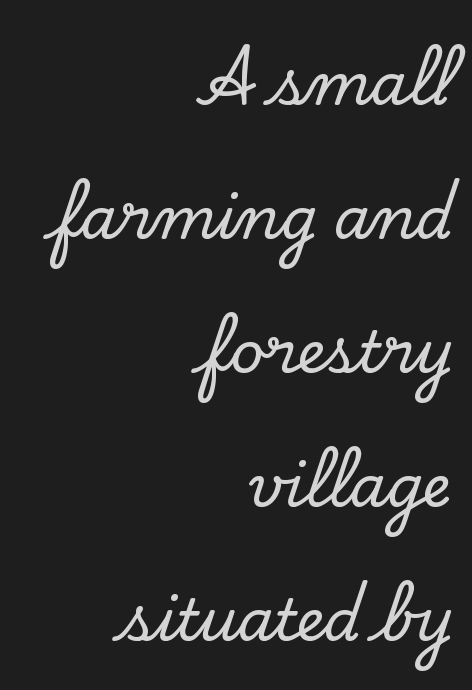
{"serif": "yes", "width": "normal", "stroke_contrast": "low", "x_height": "small", "monospaced": "no", "underline": "no", "align": "right", "line_spacing": "loose", "line_spacing_ratio": 2.31, "letter_spacing": "normal", "letter_spacing_em": 0.0, "glyph_px": 58}
